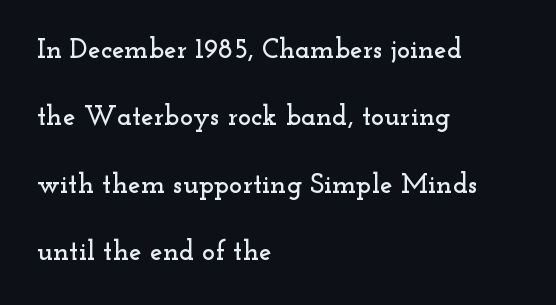
The image shows 28 px wide serif type, upright; set left-aligned, loose line spacing (2.41x), normal letter spacing, not underlined; low stroke contrast and a small x-height.
